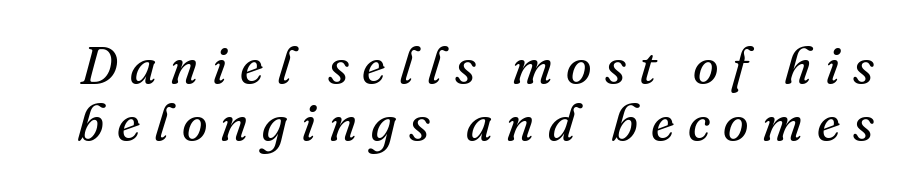
Q: Is the text bold? A: No.
Q: Is the text italic (slanted)? A: Yes, it leans right by about 16 degrees.
Q: Is the typeface a serif or a sans-serif typeface? A: Serif.
Q: Is the text underlined? A: No.
Q: Is the spacing between letters normal or unusually wide? A: Unusually wide.
Q: Is the spacing between lines tight, normal or loose? A: Tight.
Q: Width (condensed, normal, or wide)? A: Normal.
Q: Stroke contrast? A: Medium.
Q: x-height? A: Small.
Q: Monospaced? A: No.
